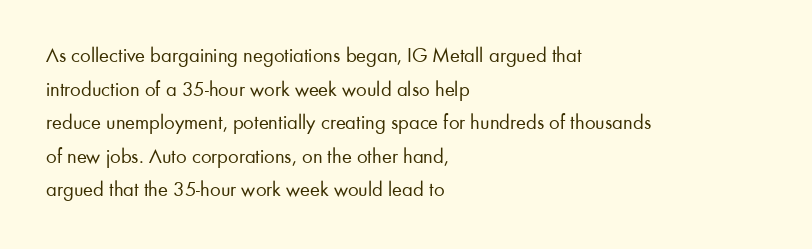
The image shows 21 px text type, upright; set left-aligned, normal line spacing (1.6x), normal letter spacing, not underlined.
